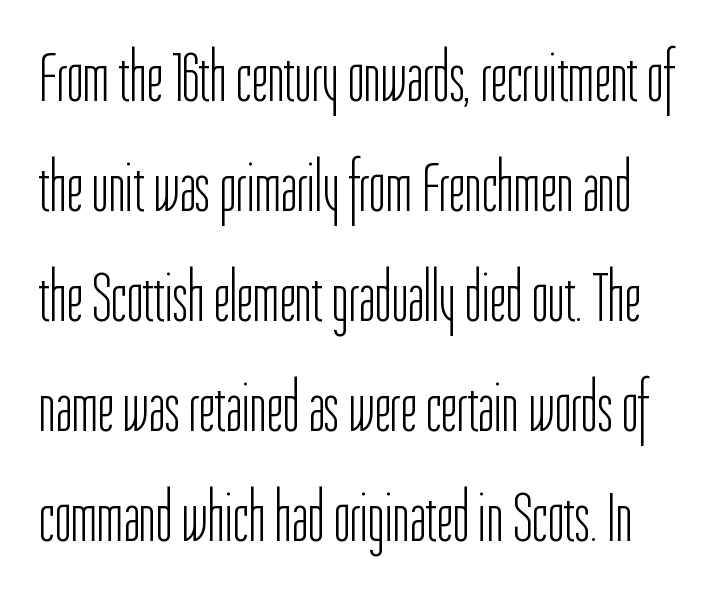
The image shows 71 px light, condensed sans-serif type, upright; set normal line spacing (1.55x), normal letter spacing, not underlined; low stroke contrast and a medium x-height.
